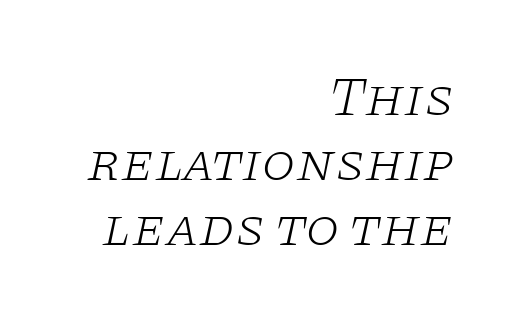
No word sits above an underline. The rendering uses natural spacing where letterforms have individual widths. Heft: none added — not bold. Teacher's note: observe the even right margin — that is flush-right alignment.
